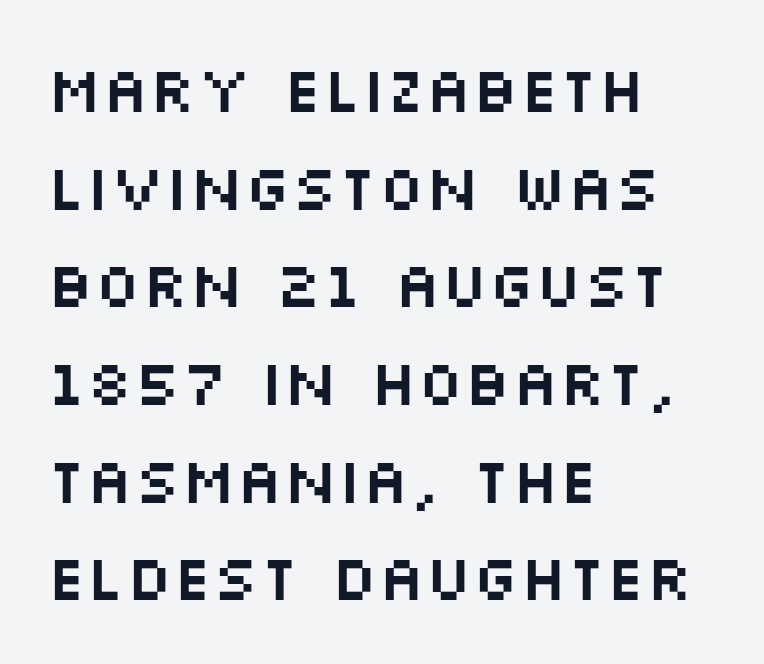
{"serif": "no", "italic": "no", "width": "wide", "stroke_contrast": "medium", "x_height": "large", "monospaced": "no", "underline": "no", "align": "left", "line_spacing": "normal", "line_spacing_ratio": 1.55, "letter_spacing": "normal", "letter_spacing_em": 0.0, "glyph_px": 63}
